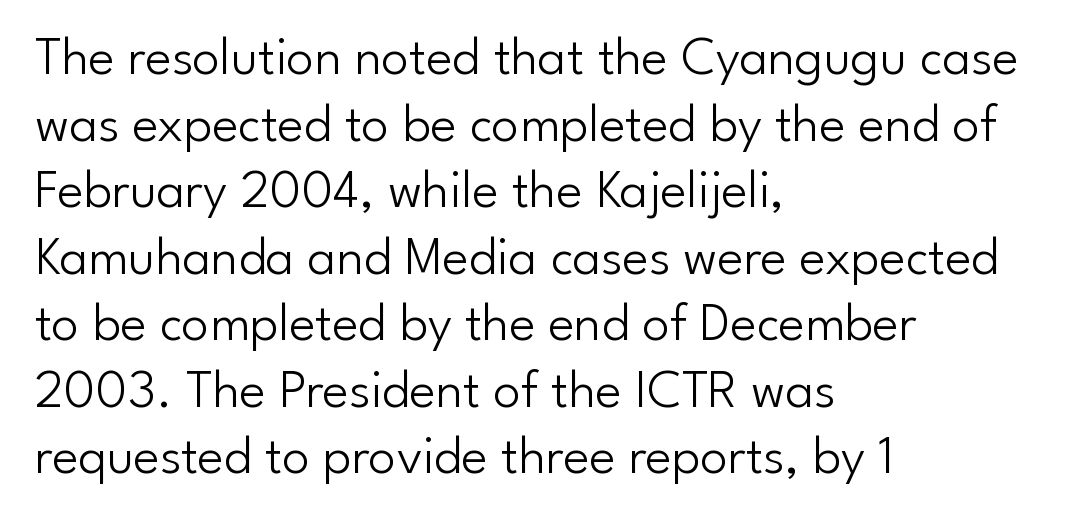
{"serif": "no", "italic": "no", "bold": "no", "weight": "light", "width": "normal", "stroke_contrast": "low", "x_height": "small", "monospaced": "no", "underline": "no", "align": "left", "line_spacing_ratio": 1.21, "letter_spacing": "normal", "letter_spacing_em": 0.0, "glyph_px": 55}
